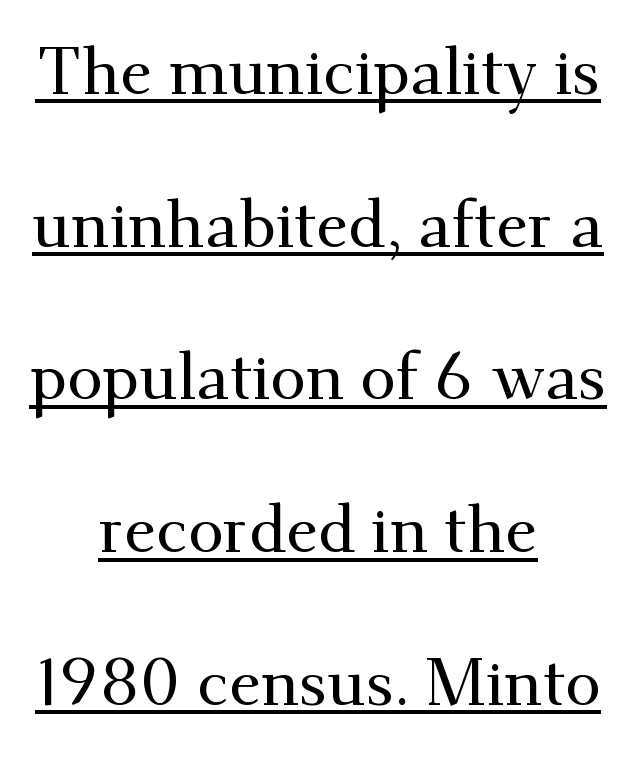
Q: Is the text italic (slanted)? A: No, it is upright.
Q: Is the typeface a serif or a sans-serif typeface? A: Serif.
Q: Is the text underlined? A: Yes.
Q: How is the paragraph aligned? A: Centered.
Q: Is the spacing between letters normal or unusually wide? A: Normal.
Q: Is the spacing between lines tight, normal or loose? A: Loose.
Q: Width (condensed, normal, or wide)? A: Normal.
Q: Stroke contrast? A: Medium.
Q: x-height? A: Small.
Q: Monospaced? A: No.
